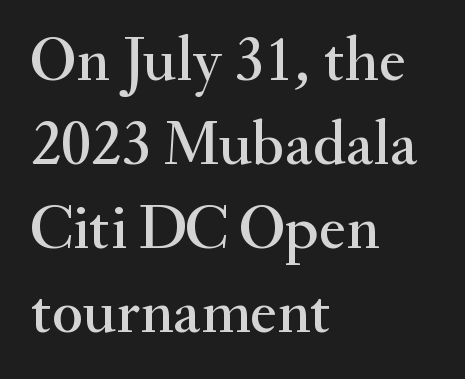
Q: Is the text italic (slanted)? A: No, it is upright.
Q: Is the typeface a serif or a sans-serif typeface? A: Serif.
Q: Is the text underlined? A: No.
Q: How is the paragraph aligned? A: Left-aligned.
Q: Is the spacing between letters normal or unusually wide? A: Normal.
Q: Is the spacing between lines tight, normal or loose? A: Normal.
Q: Width (condensed, normal, or wide)? A: Normal.
Q: Stroke contrast? A: Medium.
Q: x-height? A: Small.
Q: Monospaced? A: No.
